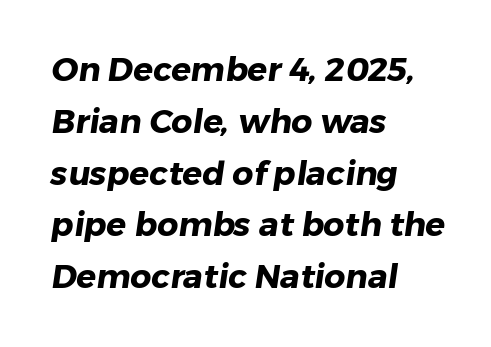
The gap between lines stays unmarked. Layout note: lines flush left. What stands out about the letter spacing? Nothing — it is the standard amount. Compared with typical paragraphs, the rows here are spaced about the same.
